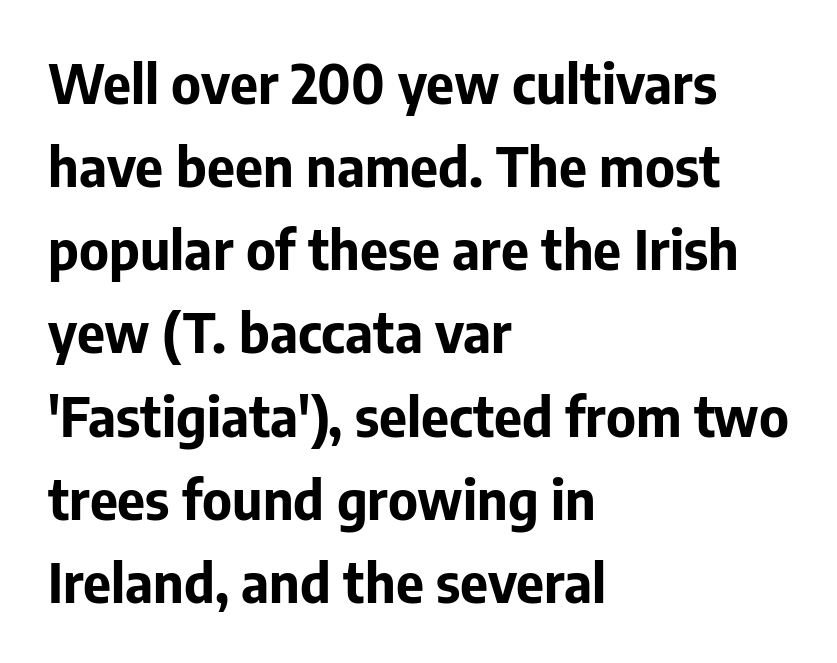
Q: Is the text bold? A: Yes.
Q: Is the text italic (slanted)? A: No, it is upright.
Q: Is the typeface a serif or a sans-serif typeface? A: Sans-serif.
Q: Is the text underlined? A: No.
Q: How is the paragraph aligned? A: Left-aligned.
Q: Is the spacing between letters normal or unusually wide? A: Normal.
Q: Is the spacing between lines tight, normal or loose? A: Normal.
Q: Width (condensed, normal, or wide)? A: Normal.
Q: Stroke contrast? A: Low.
Q: x-height? A: Medium.
Q: Monospaced? A: No.
